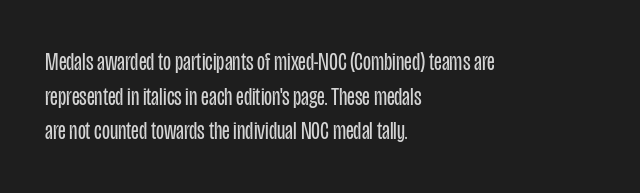
Q: Is the text bold? A: No.
Q: Is the text italic (slanted)? A: No, it is upright.
Q: Is the text underlined? A: No.
Q: How is the paragraph aligned? A: Left-aligned.
Q: Is the spacing between letters normal or unusually wide? A: Normal.
Q: Is the spacing between lines tight, normal or loose? A: Normal.
